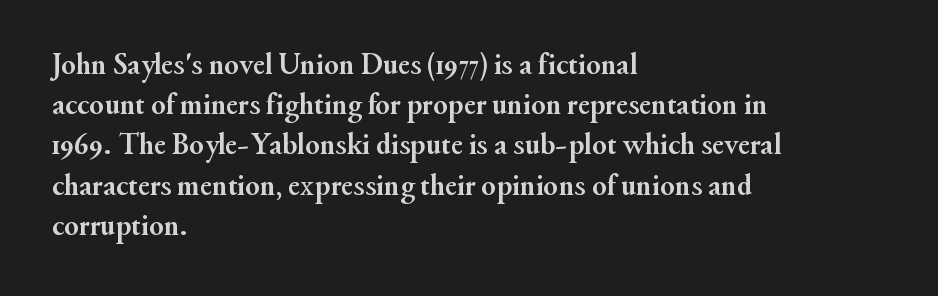
Q: Is the text bold? A: Yes.
Q: Is the text italic (slanted)? A: No, it is upright.
Q: Is the typeface a serif or a sans-serif typeface? A: Serif.
Q: Is the text underlined? A: No.
Q: How is the paragraph aligned? A: Left-aligned.
Q: Is the spacing between letters normal or unusually wide? A: Normal.
Q: Is the spacing between lines tight, normal or loose? A: Normal.
Q: Width (condensed, normal, or wide)? A: Normal.
Q: Stroke contrast? A: Medium.
Q: x-height? A: Small.
Q: Monospaced? A: No.
